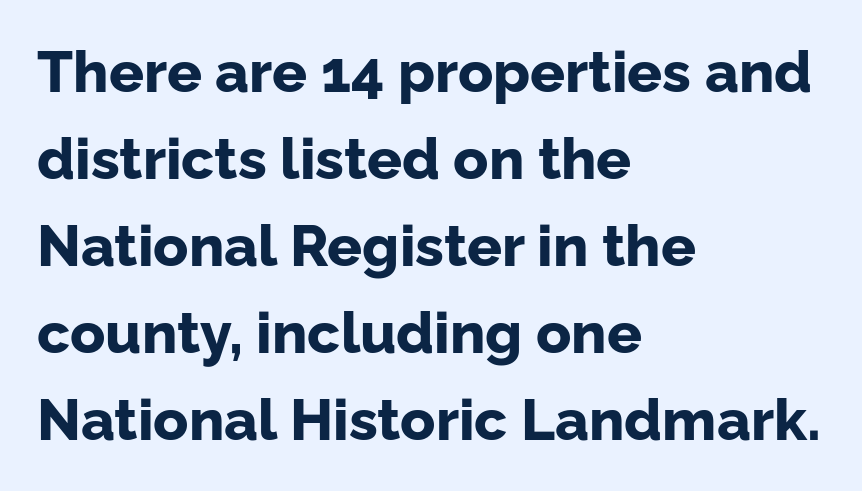
Q: Is the text bold? A: Yes.
Q: Is the text italic (slanted)? A: No, it is upright.
Q: Is the typeface a serif or a sans-serif typeface? A: Sans-serif.
Q: Is the text underlined? A: No.
Q: How is the paragraph aligned? A: Left-aligned.
Q: Is the spacing between letters normal or unusually wide? A: Normal.
Q: Is the spacing between lines tight, normal or loose? A: Normal.
Q: Width (condensed, normal, or wide)? A: Normal.
Q: Stroke contrast? A: Low.
Q: x-height? A: Medium.
Q: Monospaced? A: No.
